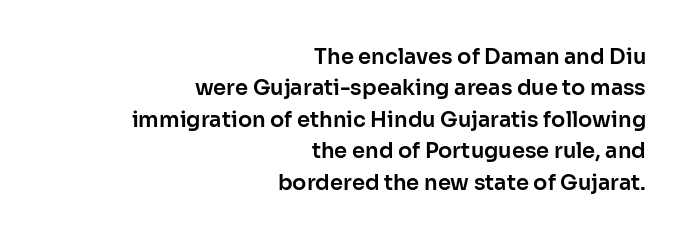
One glance says typical: line gaps are just what's usual. The gaps between neighbouring characters are ordinary and unremarkable. Horizontally, the lines are justified to the trailing edge only. Descender tails drop into unmarked territory.
